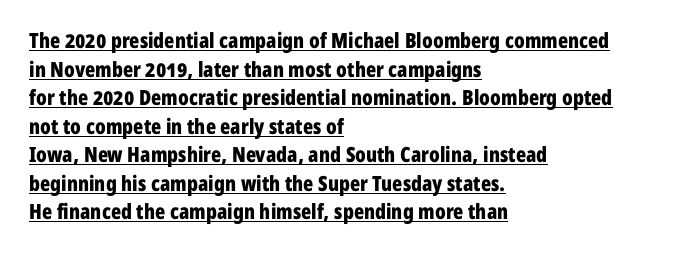
Vertical strokes here are truly vertical. The line-height multiplier appears to be the usual default. Teacher's note: observe the even left margin — that is flush-left alignment. Observe the ordinary spacing: letters are neighbours, not strangers. I'd describe the lettering as bold — thick and assertive.
